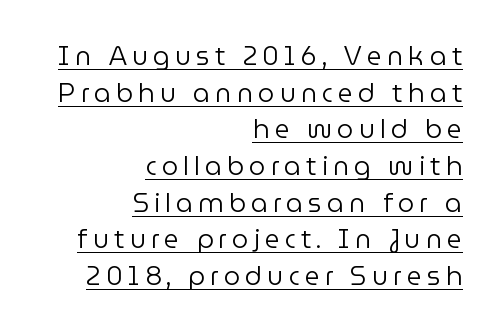
{"italic": "no", "bold": "no", "underline": "yes", "align": "right", "line_spacing": "normal", "line_spacing_ratio": 1.41, "letter_spacing": "wide", "letter_spacing_em": 0.2, "glyph_px": 26}
